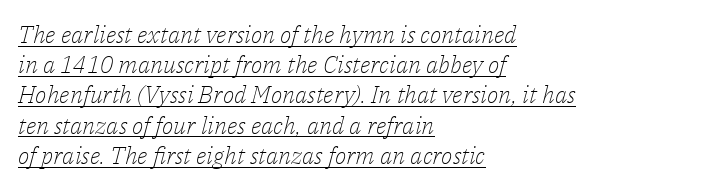
Q: Is the text bold? A: No.
Q: Is the text italic (slanted)? A: Yes, it leans right by about 14 degrees.
Q: Is the text underlined? A: Yes.
Q: How is the paragraph aligned? A: Left-aligned.
Q: Is the spacing between letters normal or unusually wide? A: Normal.
Q: Is the spacing between lines tight, normal or loose? A: Normal.
